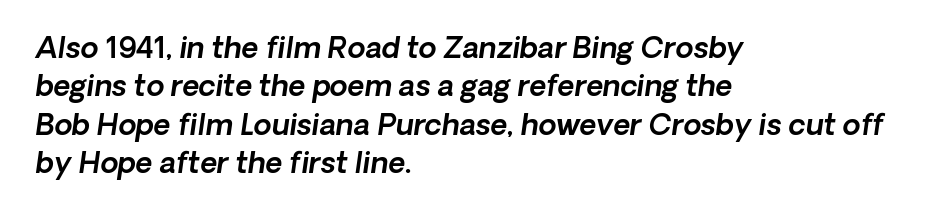
Descender tails drop into unmarked territory. Varying glyph widths throughout — classic text-font behaviour. Compared with typical paragraphs, the rows here are spaced about the same. Does the type have serifs? No, each stem ends abruptly.
